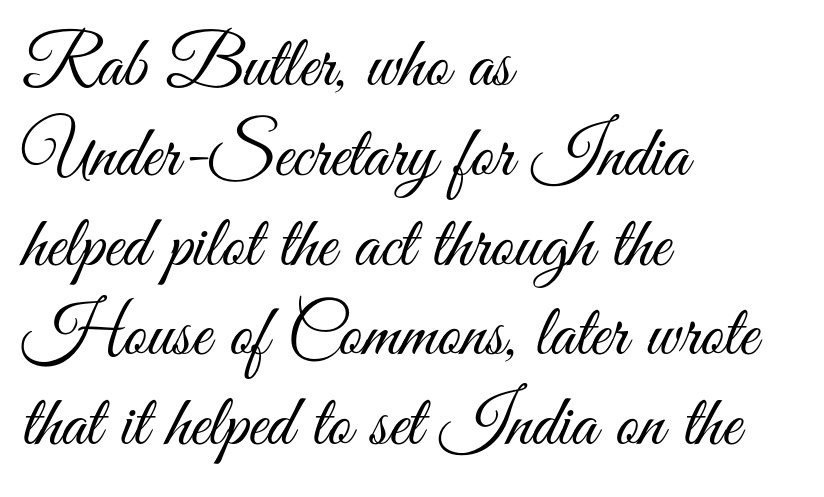
The image shows 73 px light, condensed sans-serif type; set left-aligned, line spacing 1.23x, normal letter spacing, not underlined; medium stroke contrast and a small x-height.
